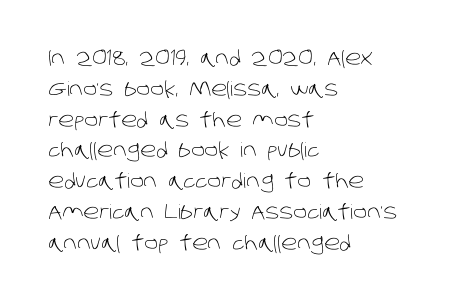
{"bold": "no", "underline": "no", "align": "left", "line_spacing": "normal", "line_spacing_ratio": 1.54, "letter_spacing": "normal", "letter_spacing_em": 0.0, "glyph_px": 20}
